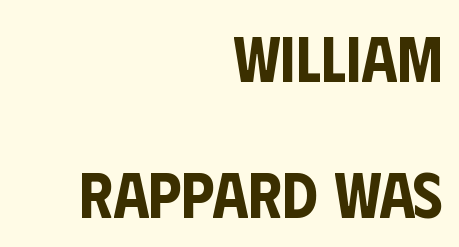
Serif or sans? Sans — the stroke terminals are bare. Line endings align vertically; line beginnings do not. The area under the type is left untouched. Spacing between characters is what you'd get straight out of the box. This sample has the flowing, uneven cadence of proportional lettering.
